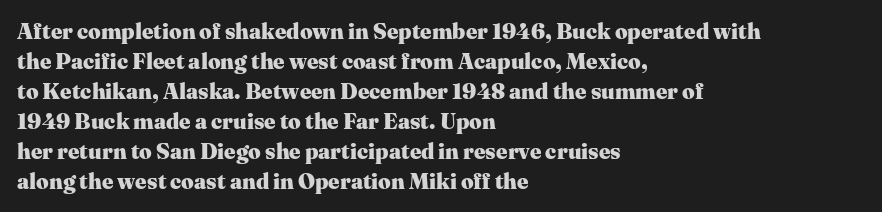
The image shows 22 px bold type, upright; set left-aligned, normal line spacing (1.36x), normal letter spacing, not underlined.
